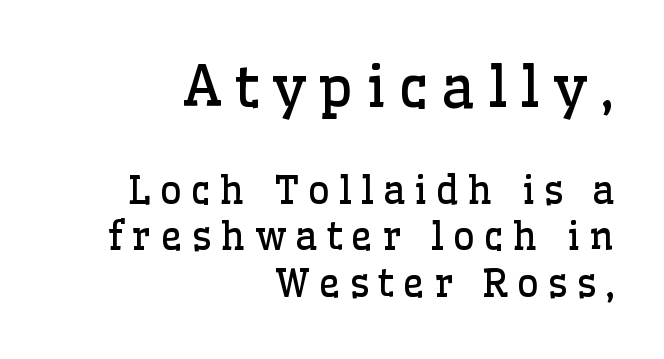
{"serif": "yes", "italic": "no", "bold": "no", "weight": "regular", "width": "normal", "stroke_contrast": "low", "x_height": "medium", "monospaced": "no", "underline": "no", "align": "right", "line_spacing_ratio": 1.23, "letter_spacing": "wide", "letter_spacing_em": 0.24, "larger_block": "first", "size_ratio": 1.5, "glyph_px": 57}
